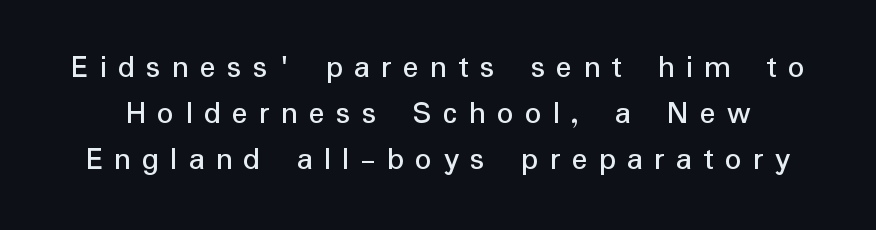
Q: Is the text italic (slanted)? A: No, it is upright.
Q: Is the typeface a serif or a sans-serif typeface? A: Sans-serif.
Q: Is the text underlined? A: No.
Q: Is the spacing between letters normal or unusually wide? A: Unusually wide.
Q: Is the spacing between lines tight, normal or loose? A: Normal.
Q: Width (condensed, normal, or wide)? A: Normal.
Q: Stroke contrast? A: Low.
Q: x-height? A: Medium.
Q: Monospaced? A: No.
